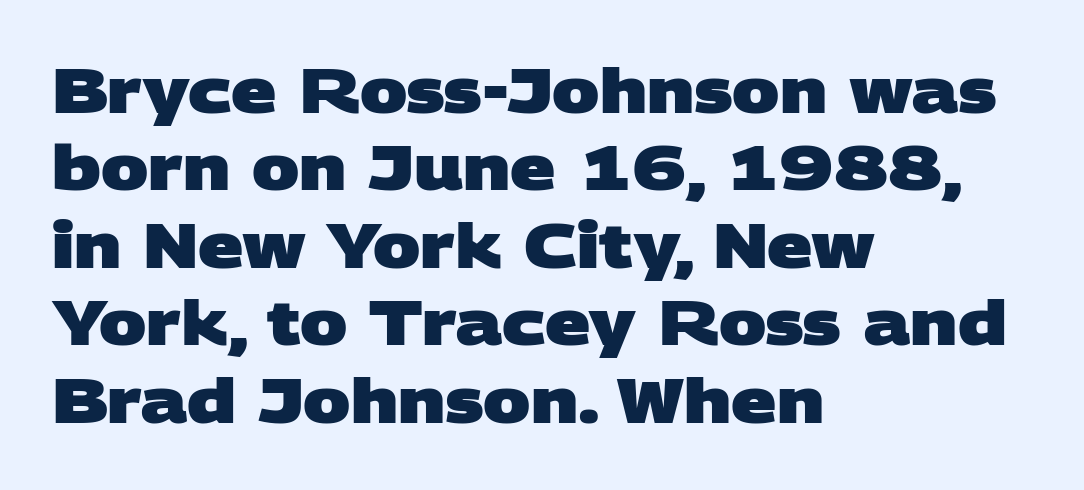
Q: Is the text bold? A: Yes.
Q: Is the typeface a serif or a sans-serif typeface? A: Sans-serif.
Q: Is the text underlined? A: No.
Q: How is the paragraph aligned? A: Left-aligned.
Q: Is the spacing between letters normal or unusually wide? A: Normal.
Q: Width (condensed, normal, or wide)? A: Wide.
Q: Stroke contrast? A: Low.
Q: x-height? A: Large.
Q: Monospaced? A: No.
